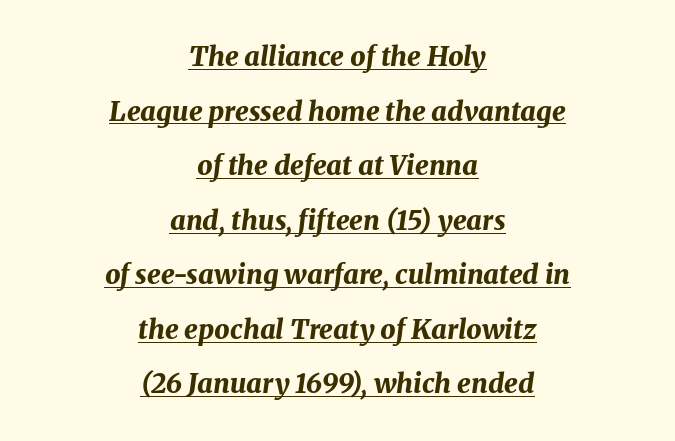
Q: Is the text bold? A: Yes.
Q: Is the text italic (slanted)? A: Yes, it leans right by about 8 degrees.
Q: Is the text underlined? A: Yes.
Q: How is the paragraph aligned? A: Centered.
Q: Is the spacing between letters normal or unusually wide? A: Normal.
Q: Is the spacing between lines tight, normal or loose? A: Loose.
